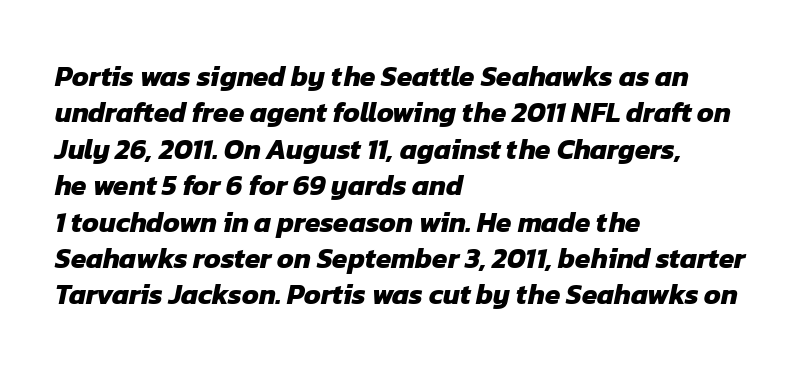
The image shows 28 px heavy sans-serif type; set left-aligned, normal line spacing (1.3x), normal letter spacing, not underlined; low stroke contrast and a medium x-height.
